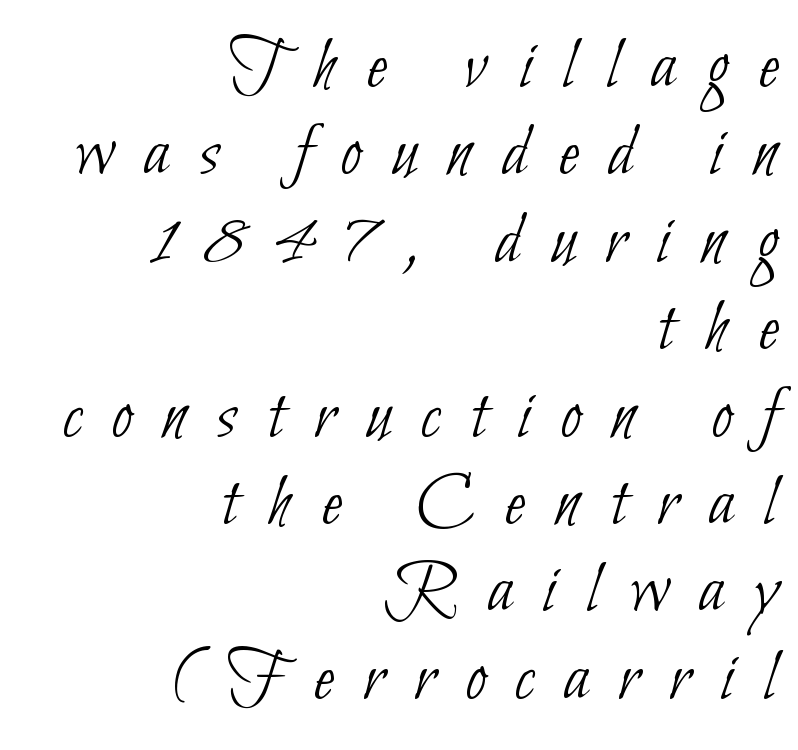
Q: Is the text bold? A: No.
Q: Is the typeface a serif or a sans-serif typeface? A: Sans-serif.
Q: Is the text underlined? A: No.
Q: How is the paragraph aligned? A: Right-aligned.
Q: Is the spacing between letters normal or unusually wide? A: Unusually wide.
Q: Is the spacing between lines tight, normal or loose? A: Tight.
Q: Width (condensed, normal, or wide)? A: Condensed.
Q: Stroke contrast? A: Low.
Q: x-height? A: Small.
Q: Monospaced? A: No.
